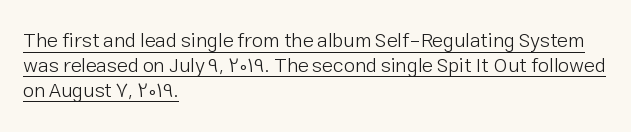
The image shows 20 px text type, upright; set left-aligned, line spacing 1.24x, normal letter spacing, underlined.
